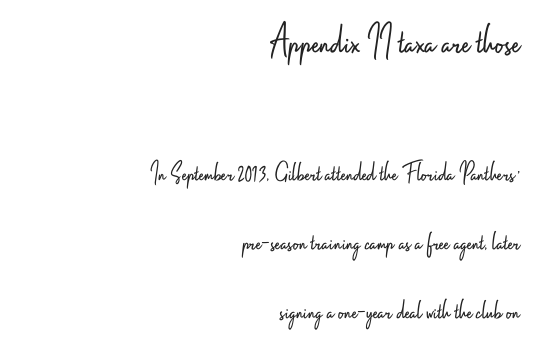
Q: Is the text bold? A: No.
Q: Is the text italic (slanted)? A: Yes.
Q: Is the typeface a serif or a sans-serif typeface? A: Sans-serif.
Q: Is the text underlined? A: No.
Q: How is the paragraph aligned? A: Right-aligned.
Q: Is the spacing between letters normal or unusually wide? A: Normal.
Q: Is the spacing between lines tight, normal or loose? A: Loose.
Q: Which block of text is set in a larger size, the first (top) or the second (bottom)? A: The first (top) one.
Q: Width (condensed, normal, or wide)? A: Condensed.
Q: Stroke contrast? A: Low.
Q: x-height? A: Small.
Q: Monospaced? A: No.
